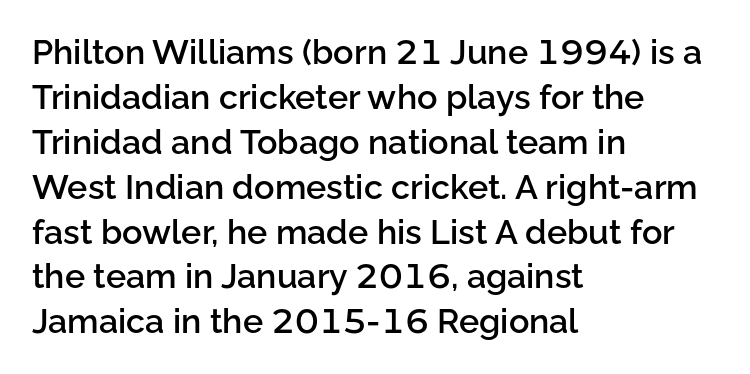
{"serif": "no", "italic": "no", "bold": "semi", "weight": "semibold", "width": "normal", "stroke_contrast": "low", "x_height": "medium", "monospaced": "no", "underline": "no", "align": "left", "line_spacing": "normal", "line_spacing_ratio": 1.32, "letter_spacing": "normal", "letter_spacing_em": 0.0, "glyph_px": 34}
